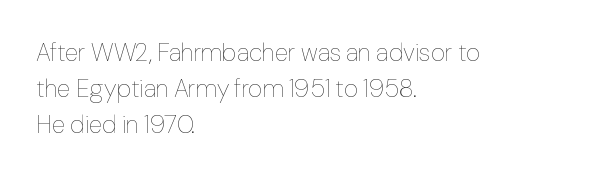
{"italic": "no", "bold": "no", "underline": "no", "align": "left", "line_spacing": "normal", "line_spacing_ratio": 1.44, "letter_spacing": "normal", "letter_spacing_em": 0.0, "glyph_px": 25}
